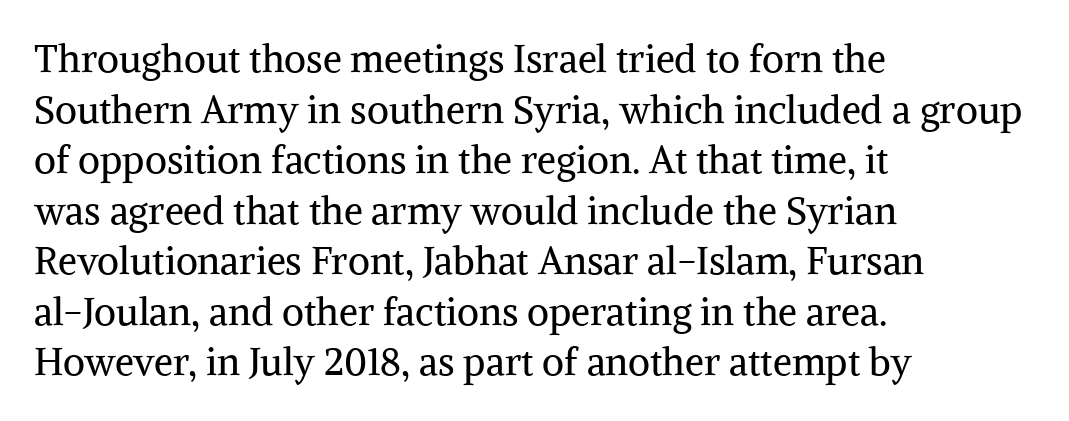
{"serif": "yes", "italic": "no", "bold": "no", "weight": "regular", "width": "normal", "stroke_contrast": "medium", "x_height": "medium", "monospaced": "no", "underline": "no", "align": "left", "line_spacing": "normal", "line_spacing_ratio": 1.33, "letter_spacing": "normal", "letter_spacing_em": 0.0, "glyph_px": 38}
